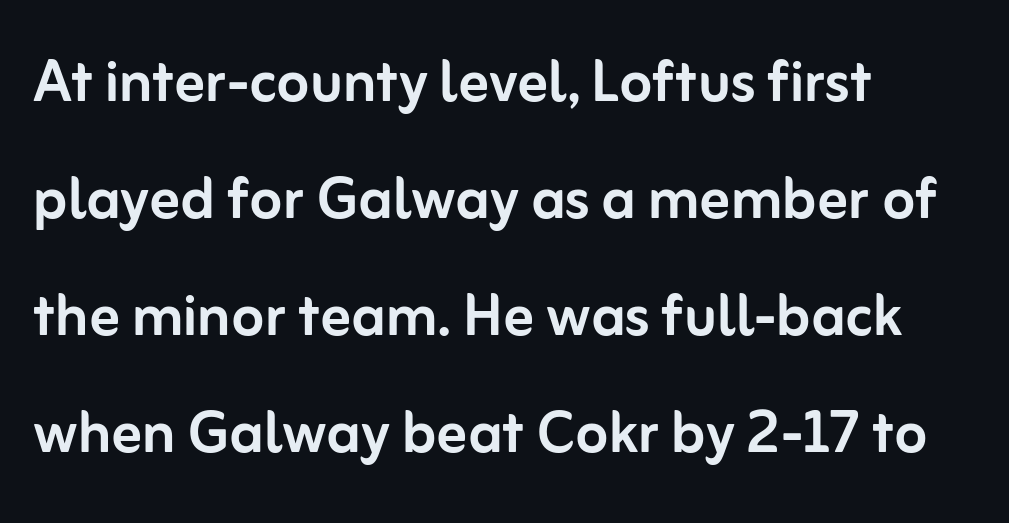
{"serif": "no", "italic": "no", "width": "normal", "stroke_contrast": "low", "x_height": "medium", "monospaced": "no", "underline": "no", "align": "left", "line_spacing": "normal", "line_spacing_ratio": 1.56, "letter_spacing": "normal", "letter_spacing_em": 0.0, "glyph_px": 75}
